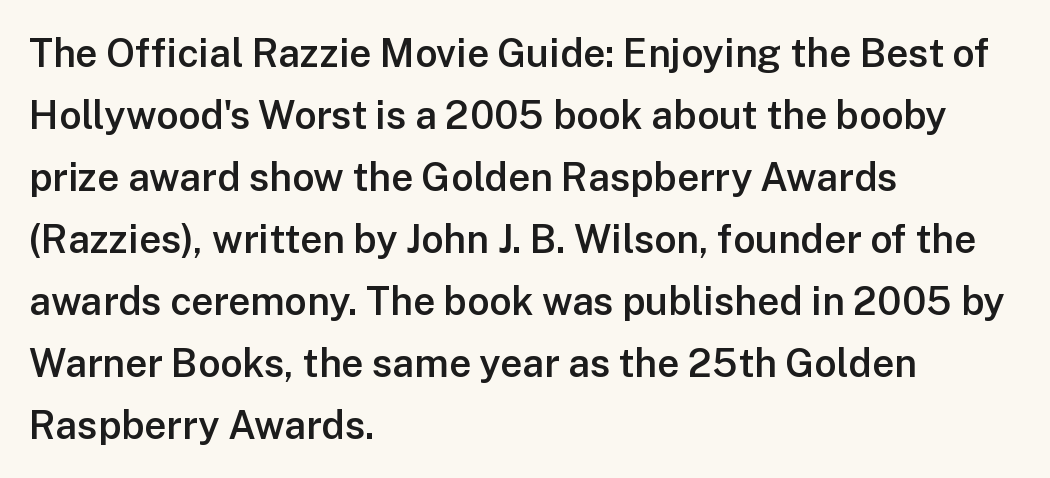
Q: Is the text bold? A: Semi-bold.
Q: Is the text italic (slanted)? A: No, it is upright.
Q: Is the typeface a serif or a sans-serif typeface? A: Sans-serif.
Q: Is the text underlined? A: No.
Q: How is the paragraph aligned? A: Left-aligned.
Q: Is the spacing between letters normal or unusually wide? A: Normal.
Q: Is the spacing between lines tight, normal or loose? A: Normal.
Q: Width (condensed, normal, or wide)? A: Normal.
Q: Stroke contrast? A: Low.
Q: x-height? A: Medium.
Q: Monospaced? A: No.
